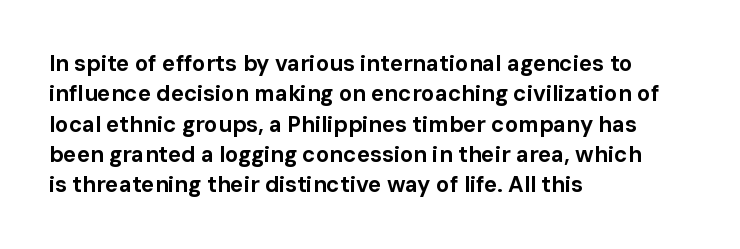
The image shows 22 px bold type, upright; set left-aligned, normal line spacing (1.38x), normal letter spacing, not underlined.
